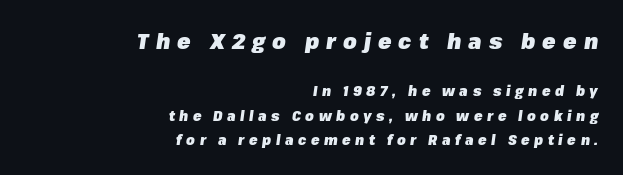
What weight is shown? A full bold with thick strokes. The composition opens big and finishes small. Glance below the letters and you will spot only blank space. Rendered with sloped, italic letterforms.
